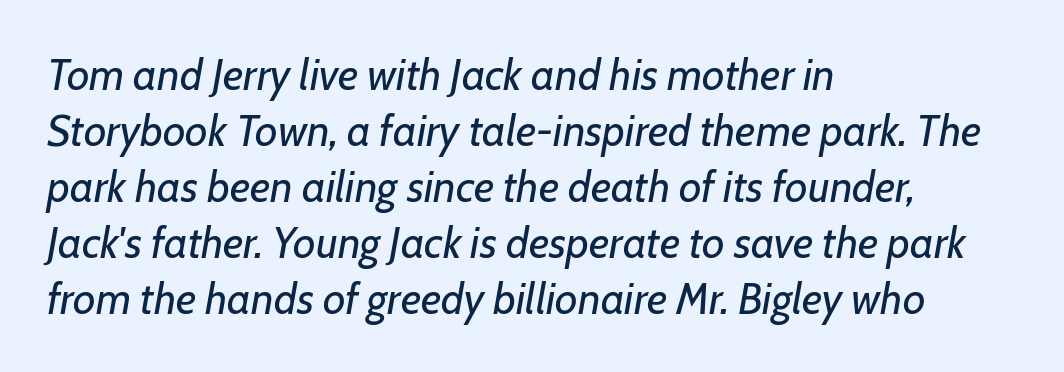
{"italic": "yes", "lean": "right", "slant_degrees": 7, "bold": "no", "weight": "regular", "width": "normal", "stroke_contrast": "low", "x_height": "medium", "monospaced": "no", "underline": "no", "align": "left", "line_spacing": "normal", "line_spacing_ratio": 1.27, "letter_spacing": "normal", "letter_spacing_em": 0.0, "glyph_px": 44}
